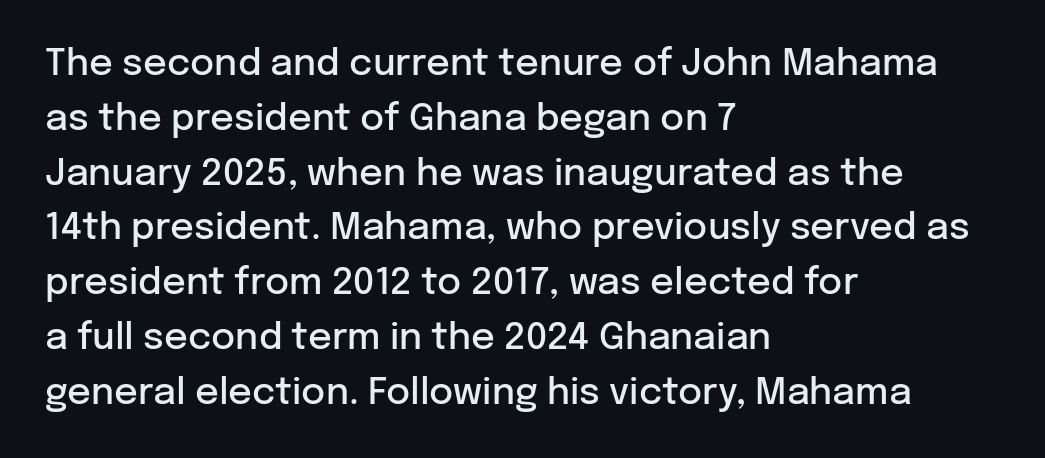
{"serif": "no", "italic": "no", "bold": "semi", "weight": "semibold", "width": "normal", "stroke_contrast": "low", "x_height": "medium", "monospaced": "no", "underline": "no", "align": "left", "line_spacing": "normal", "line_spacing_ratio": 1.48, "letter_spacing": "normal", "letter_spacing_em": 0.0, "glyph_px": 37}
